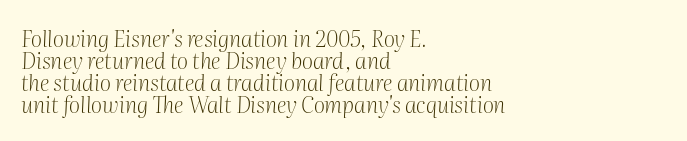
Q: Is the text bold? A: No.
Q: Is the text italic (slanted)? A: Yes, it leans right by about 2 degrees.
Q: Is the text underlined? A: No.
Q: How is the paragraph aligned? A: Left-aligned.
Q: Is the spacing between letters normal or unusually wide? A: Normal.
Q: Is the spacing between lines tight, normal or loose? A: Tight.
